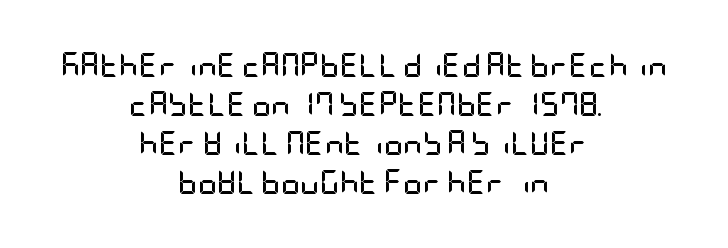
Q: Is the text bold? A: Yes.
Q: Is the text italic (slanted)? A: No, it is upright.
Q: Is the text underlined? A: No.
Q: How is the paragraph aligned? A: Centered.
Q: Is the spacing between letters normal or unusually wide? A: Normal.
Q: Is the spacing between lines tight, normal or loose? A: Normal.
